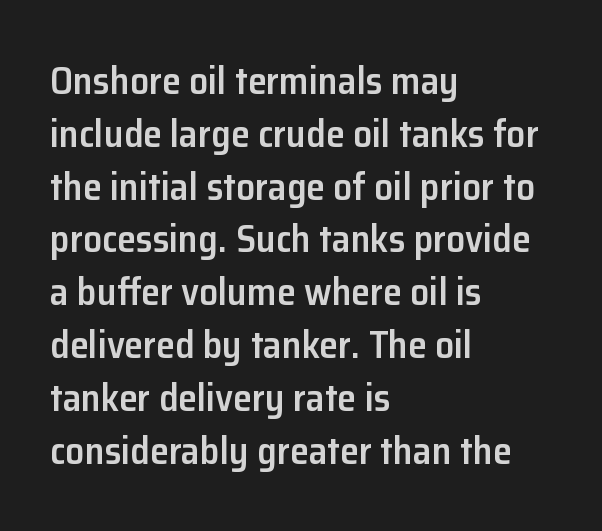
Here the designer chose a conventional face with non-uniform glyph widths. Interline gaps are of average width in this sample. Check under the words: just untouched page. Typeset ragged right — the left edge is the straight one. Observe the ordinary spacing: letters are neighbours, not strangers.
